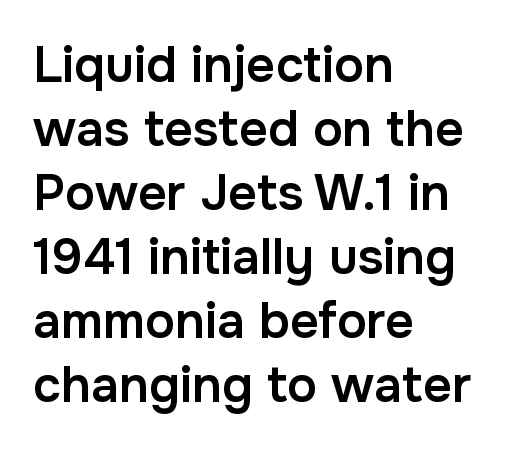
Every letter is mildly thick-stroked: semibold rather than bold. A classic flush-left, rag-right setting is used for this passage. How are the letters spaced? Ordinarily, with no added tracking. Nope, not italic — everything's standing straight. The baseline area is clear.
